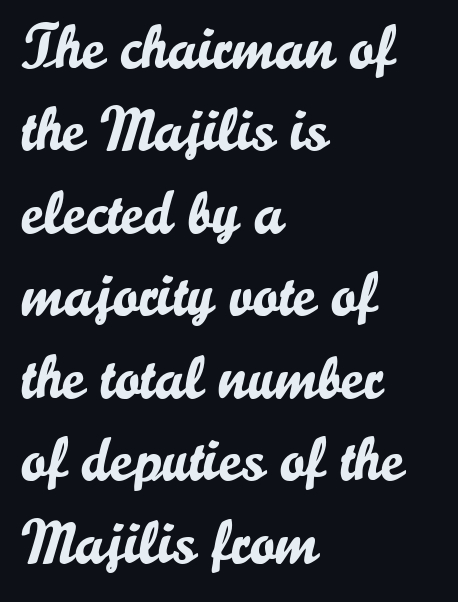
{"serif": "no", "width": "normal", "stroke_contrast": "low", "x_height": "small", "monospaced": "no", "underline": "no", "align": "left", "line_spacing": "normal", "line_spacing_ratio": 1.33, "letter_spacing": "normal", "letter_spacing_em": 0.0, "glyph_px": 62}
